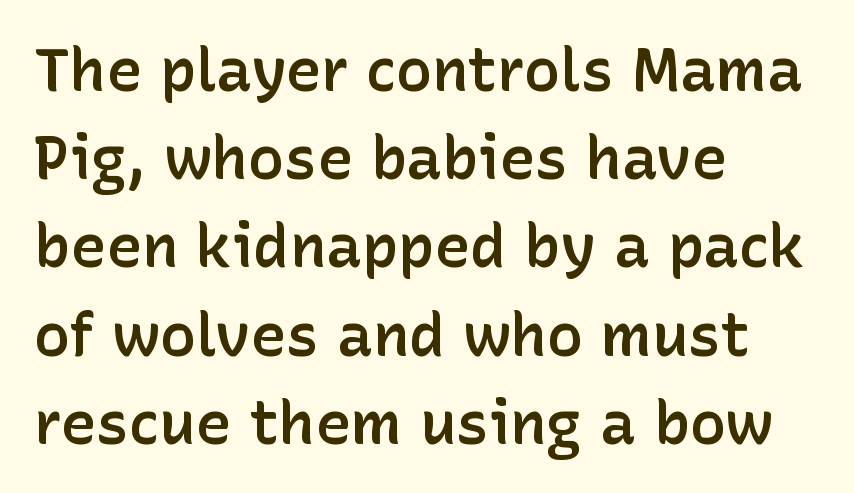
The image shows 60 px semibold sans-serif type, upright; set left-aligned, normal line spacing (1.47x), normal letter spacing, not underlined; low stroke contrast and a medium x-height.
